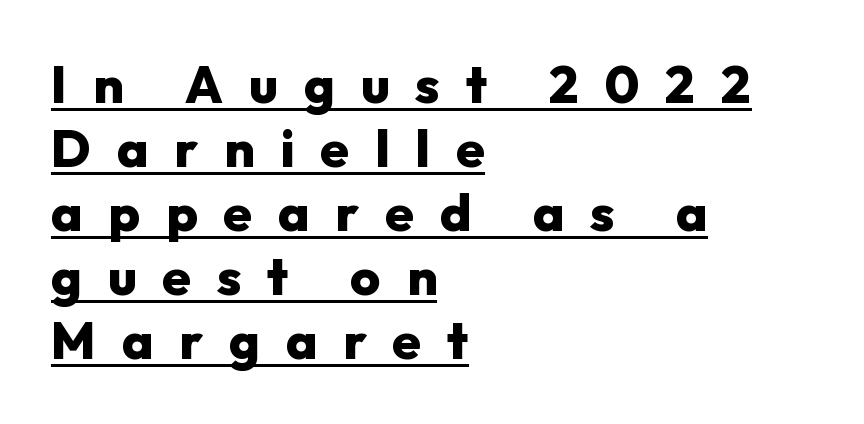
{"serif": "no", "italic": "no", "bold": "yes", "weight": "heavy", "width": "normal", "stroke_contrast": "low", "x_height": "medium", "monospaced": "no", "underline": "yes", "align": "left", "line_spacing_ratio": 1.23, "letter_spacing": "wide", "letter_spacing_em": 0.5, "glyph_px": 52}
